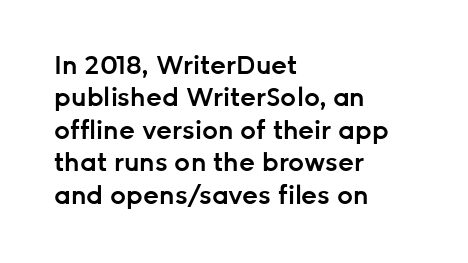
The image shows 25 px text type, upright; set left-aligned, normal line spacing (1.3x), normal letter spacing, not underlined.
